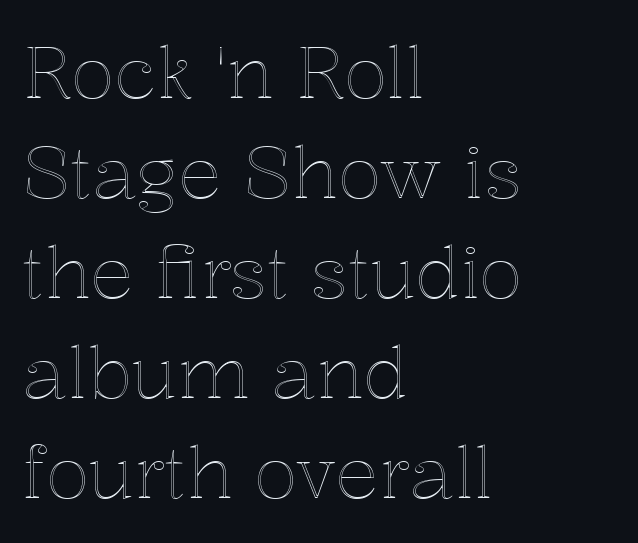
{"italic": "no", "width": "normal", "x_height": "medium", "monospaced": "no", "underline": "no", "align": "left", "line_spacing": "normal", "line_spacing_ratio": 1.39, "letter_spacing": "normal", "letter_spacing_em": 0.0, "glyph_px": 72}
